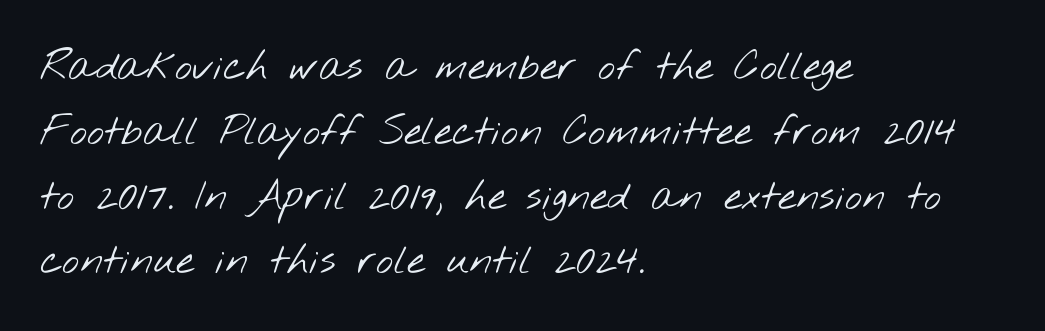
Whoever set this chose a conventional vertical rhythm. Descenders hang freely into open space. Tracking here is standard; glyphs follow each other at the usual distance. Font category for this specimen: sans-serif.
